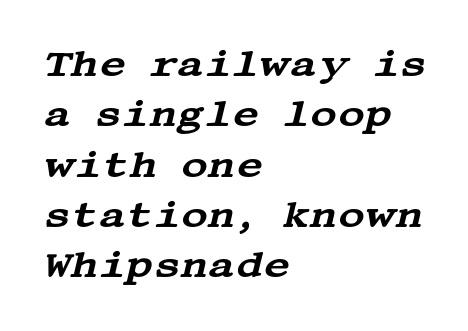
The image shows 37 px wide serif type, italic (leaning right); set left-aligned, normal line spacing (1.36x), normal letter spacing, not underlined; medium stroke contrast and a large x-height.
